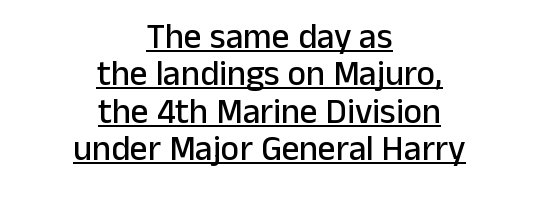
Designer's note — italics off, roman on. Characters follow at the spacing the type designer built in. Centered paragraph, ragged on both sides. This sample trades vertical openness for compactness between lines. Note the varied advance widths — an 'i' is clearly narrower than an 'm'. Classification — sans serif.
